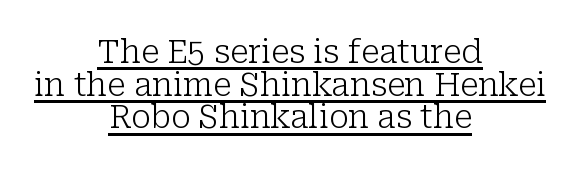
Q: Is the text bold? A: No.
Q: Is the text italic (slanted)? A: No, it is upright.
Q: Is the typeface a serif or a sans-serif typeface? A: Serif.
Q: Is the text underlined? A: Yes.
Q: How is the paragraph aligned? A: Centered.
Q: Is the spacing between letters normal or unusually wide? A: Normal.
Q: Is the spacing between lines tight, normal or loose? A: Tight.
Q: Width (condensed, normal, or wide)? A: Normal.
Q: Stroke contrast? A: Low.
Q: x-height? A: Medium.
Q: Monospaced? A: No.
